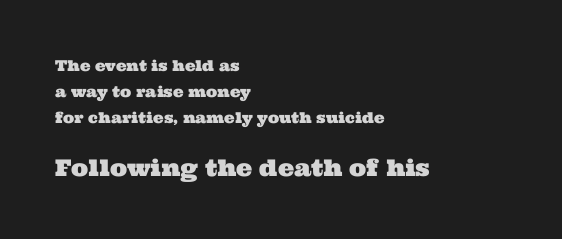
Typesetter's note — lower block bumped up in size, upper block left smaller. Casual observation: everything's shoved over to the left. Default kerning and tracking; the words read as compact shapes. Each row of text sits above clean, open space.
